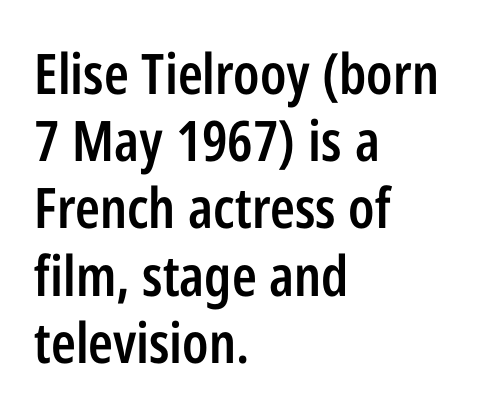
The image shows 56 px semibold, condensed sans-serif type, upright; set left-aligned, line spacing 1.2x, normal letter spacing, not underlined; low stroke contrast and a medium x-height.
